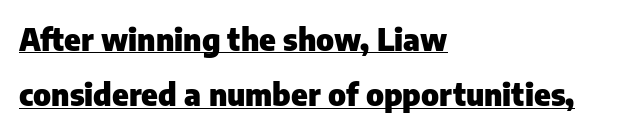
Set as a true bold cut, around the 700 mark. The rendering uses natural spacing where letterforms have individual widths. Letter spacing: default. The letters carry no serifs — their stems end cleanly without finishing strokes. When letters stand straight like this, we call the style roman or upright. Underlining? Definitely there.
